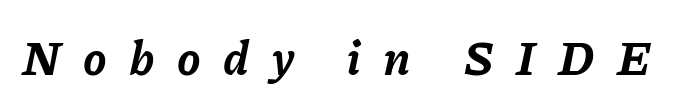
Q: Is the text bold? A: Yes.
Q: Is the text italic (slanted)? A: Yes, it leans right by about 11 degrees.
Q: Is the text underlined? A: No.
Q: Is the spacing between letters normal or unusually wide? A: Unusually wide.
Q: Width (condensed, normal, or wide)? A: Normal.
Q: Stroke contrast? A: Low.
Q: x-height? A: Medium.
Q: Monospaced? A: No.
